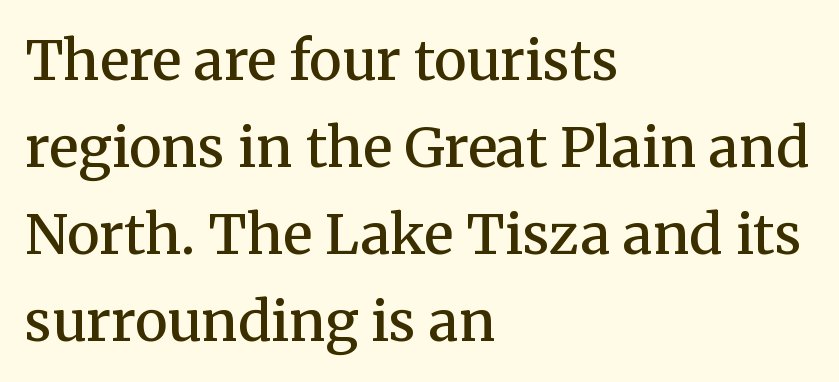
A typesetter would call this leading conventional body-copy spacing. Look at the bottom of the vertical strokes: they flare into serifs here. This rendering features lettering with no underline. The face used here is proportionally spaced, like ordinary book or web type.
